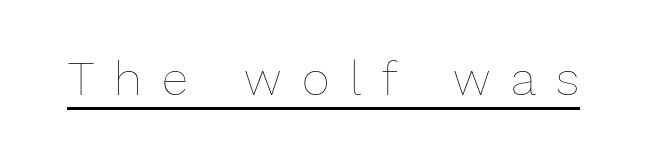
{"italic": "no", "bold": "no", "weight": "thin", "width": "normal", "x_height": "medium", "monospaced": "no", "underline": "yes", "letter_spacing": "wide", "letter_spacing_em": 0.43, "glyph_px": 48}
